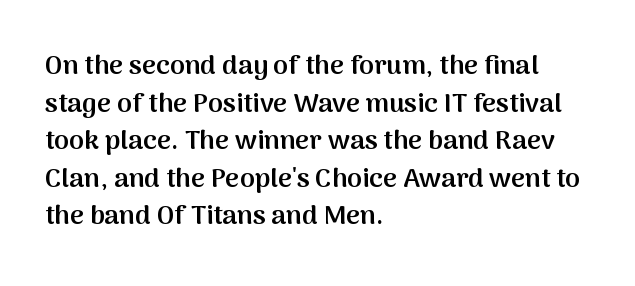
Q: Is the text bold? A: Semi-bold.
Q: Is the text italic (slanted)? A: No, it is upright.
Q: Is the text underlined? A: No.
Q: How is the paragraph aligned? A: Left-aligned.
Q: Is the spacing between letters normal or unusually wide? A: Normal.
Q: Is the spacing between lines tight, normal or loose? A: Normal.
